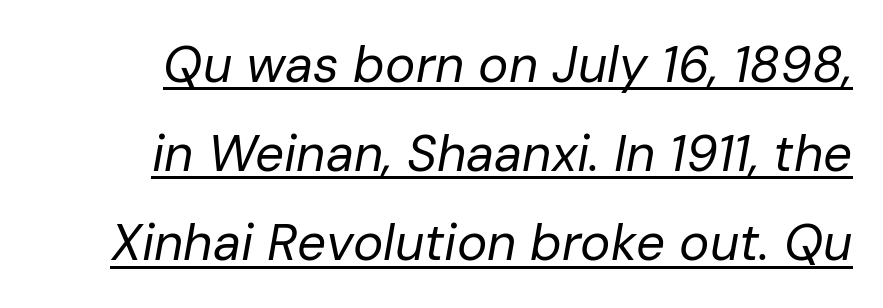
The image shows 51 px regular-weight type, italic (leaning right); set line spacing 1.75x, normal letter spacing, underlined; low stroke contrast and a medium x-height.
